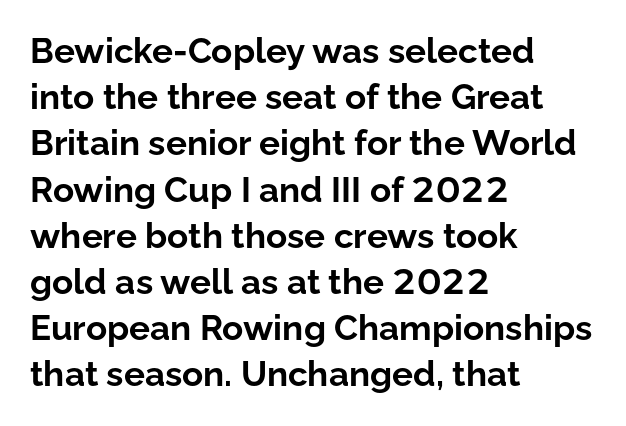
In CSS terms this would be text-align: left. The face used here is proportionally spaced, like ordinary book or web type. Nobody touched the tracking dial on this one. Summary of vertical rhythm: regular, with standard interline spacing. The font family rendered here belongs to the sans-serif group. What weight is shown? A full bold with thick strokes.
